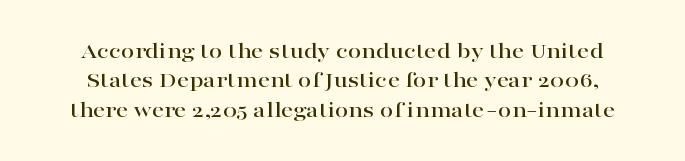
Inter-character spacing is left at the font's built-in metrics. Vertical strokes here are truly vertical. Check under the words: just untouched page.
